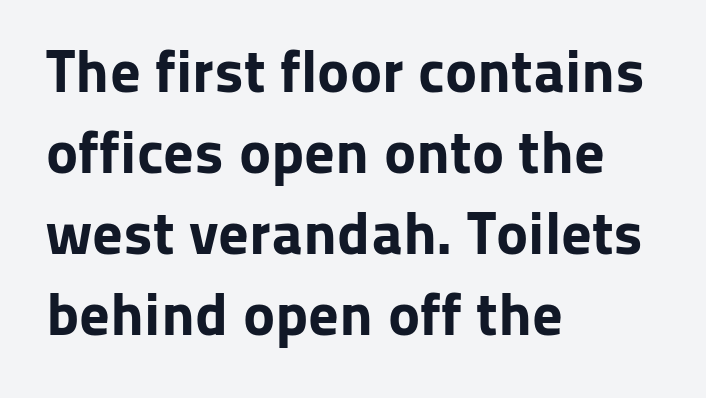
{"serif": "no", "italic": "no", "bold": "yes", "weight": "bold", "width": "normal", "stroke_contrast": "low", "x_height": "medium", "monospaced": "no", "underline": "no", "align": "left", "line_spacing": "normal", "line_spacing_ratio": 1.33, "letter_spacing": "normal", "letter_spacing_em": 0.0, "glyph_px": 61}
